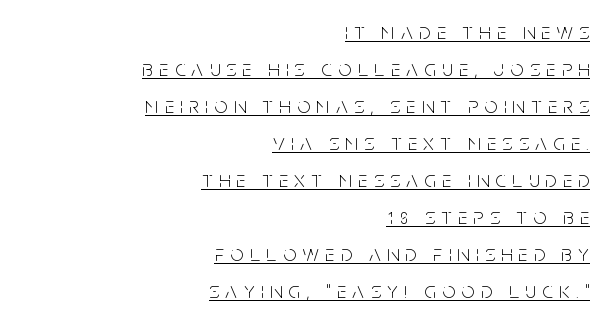
Q: Is the text bold? A: No.
Q: Is the text italic (slanted)? A: No, it is upright.
Q: Is the text underlined? A: Yes.
Q: How is the paragraph aligned? A: Right-aligned.
Q: Is the spacing between letters normal or unusually wide? A: Unusually wide.
Q: Is the spacing between lines tight, normal or loose? A: Normal.
